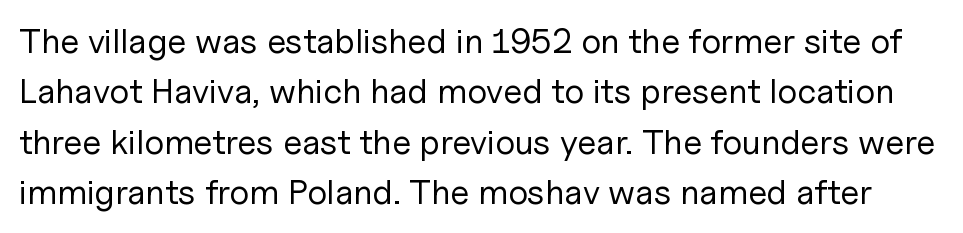
Honestly, the letter spacing is just normal — you wouldn't notice it. The typography opts for an upright posture over an oblique one. A bare baseline throughout the passage. This is not heavy type; no bold has been used.
